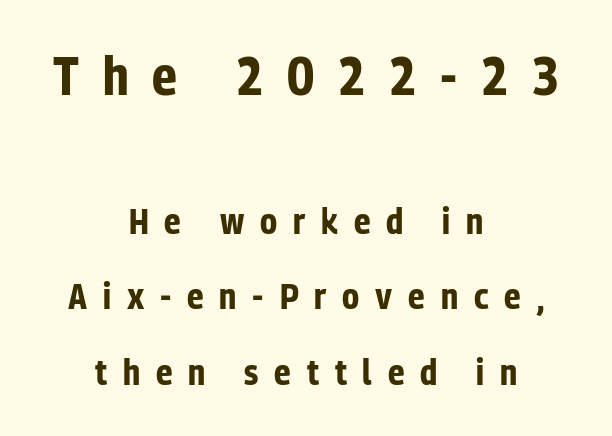
The font's upright variant was chosen for this text. Bigger letters appear in the top chunk; the bottom chunk is reduced. The face used here is rendered with a markedly widened letterfit. Is there much room between lines? Yes — plenty of vertical air separates them. Each glyph is drawn with heavy, bold strokes. Is this a fixed-width face? No — the glyphs have proportional, varying widths.
